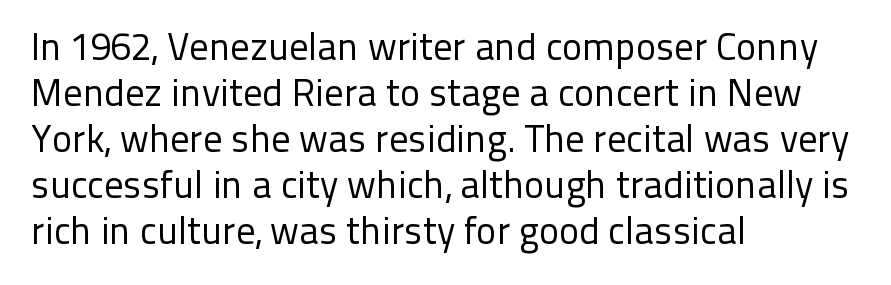
Q: Is the text bold? A: No.
Q: Is the text italic (slanted)? A: No, it is upright.
Q: Is the typeface a serif or a sans-serif typeface? A: Sans-serif.
Q: Is the text underlined? A: No.
Q: How is the paragraph aligned? A: Left-aligned.
Q: Is the spacing between letters normal or unusually wide? A: Normal.
Q: Width (condensed, normal, or wide)? A: Normal.
Q: Stroke contrast? A: Low.
Q: x-height? A: Medium.
Q: Monospaced? A: No.
